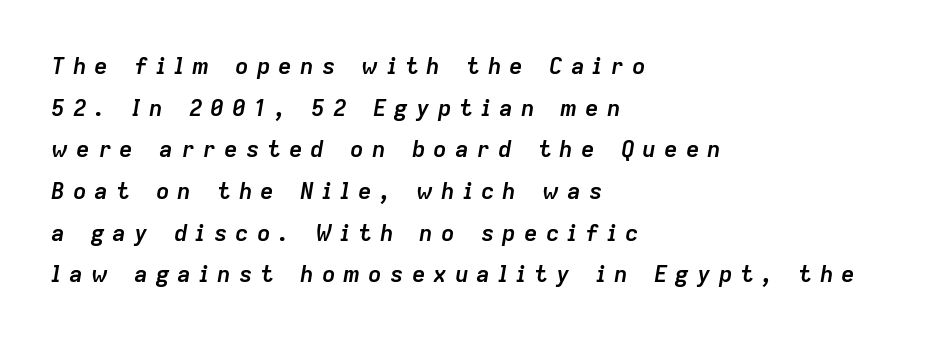
Each glyph is drawn with heavy, bold strokes. Line starts are locked; line ends wander. The tracking reads as deliberately expanded to a designer's eye. There's an unmistakable incline to the writing here. The glyphs are unaccompanied by any horizontal stroke below them.
